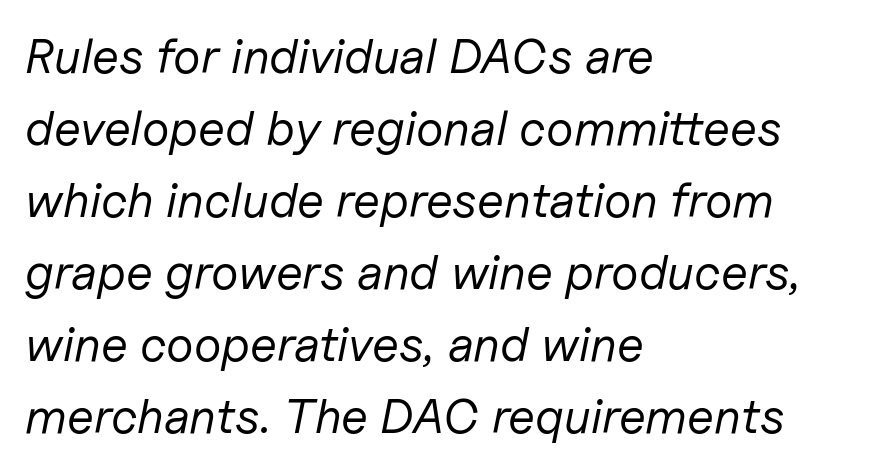
{"italic": "yes", "lean": "right", "slant_degrees": 11, "bold": "no", "weight": "regular", "width": "normal", "stroke_contrast": "low", "x_height": "medium", "monospaced": "no", "underline": "no", "align": "left", "line_spacing": "normal", "line_spacing_ratio": 1.47, "letter_spacing": "normal", "letter_spacing_em": 0.0, "glyph_px": 49}
